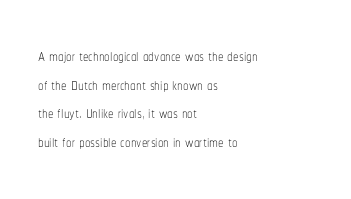
Check the space under the baseline: it is left empty. Characters follow at the spacing the type designer built in. These glyphs show unthickened strokes, regular width or finer. This is the regular roman posture of the typeface. A typesetter would call this leading conventional body-copy spacing. The compositor pushed each line to the left boundary.
